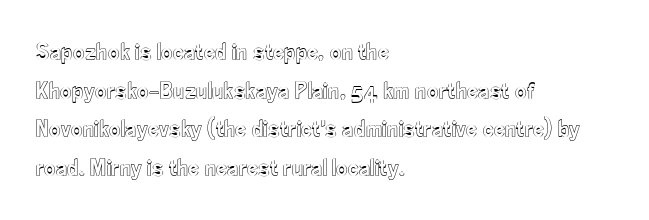
The image shows 25 px text type, upright; set left-aligned, normal line spacing (1.55x), normal letter spacing, not underlined.
